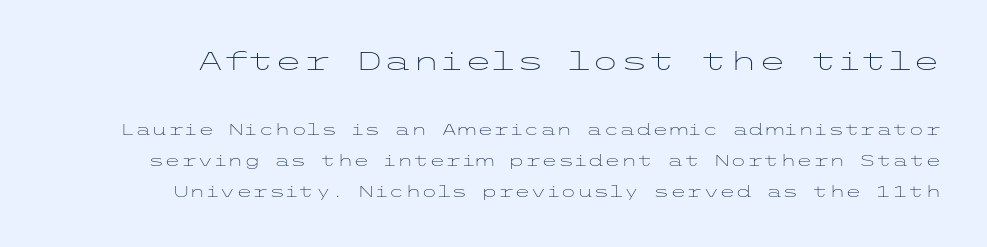
{"italic": "no", "bold": "no", "underline": "no", "line_spacing": "loose", "line_spacing_ratio": 2.07, "letter_spacing": "normal", "letter_spacing_em": 0.0, "larger_block": "first", "size_ratio": 1.73, "glyph_px": 26}
